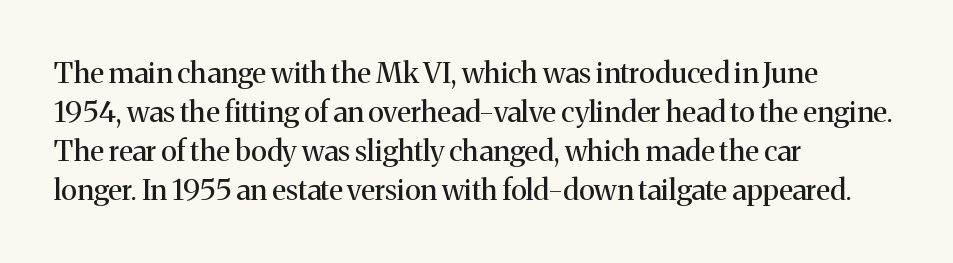
The image shows 29 px regular-weight serif type, upright; set left-aligned, normal line spacing (1.35x), normal letter spacing, not underlined; medium stroke contrast and a medium x-height.
